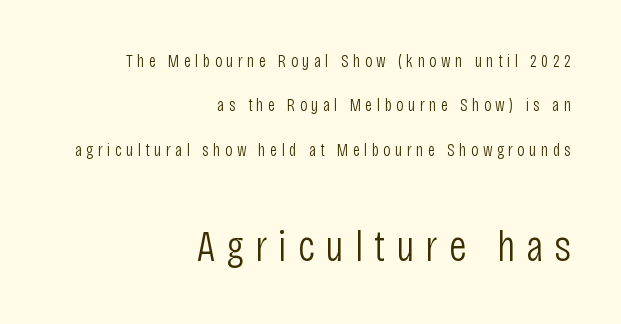
{"serif": "no", "italic": "no", "bold": "no", "weight": "light", "width": "condensed", "stroke_contrast": "low", "x_height": "large", "monospaced": "no", "underline": "no", "align": "right", "line_spacing": "loose", "line_spacing_ratio": 2.46, "letter_spacing": "wide", "letter_spacing_em": 0.24, "larger_block": "second", "size_ratio": 2.5, "glyph_px": 45}
